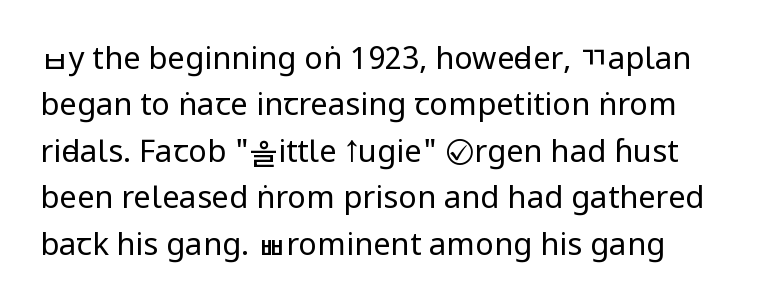
The image shows 31 px regular-weight, condensed sans-serif type, upright; set normal line spacing (1.5x), normal letter spacing, not underlined; low stroke contrast and a large x-height.
